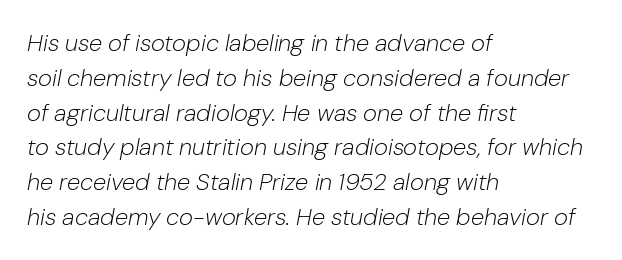
Q: Is the text bold? A: No.
Q: Is the text italic (slanted)? A: Yes, it leans right by about 10 degrees.
Q: Is the text underlined? A: No.
Q: How is the paragraph aligned? A: Left-aligned.
Q: Is the spacing between letters normal or unusually wide? A: Normal.
Q: Is the spacing between lines tight, normal or loose? A: Normal.
